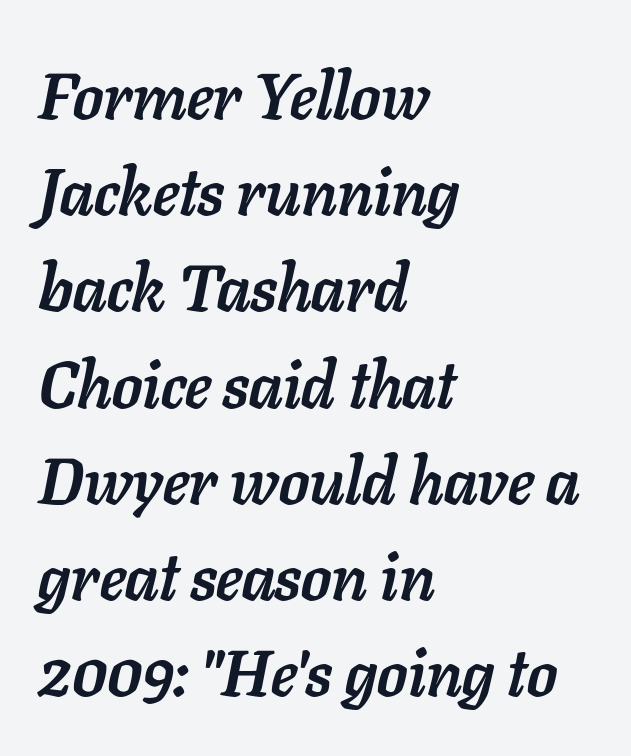
The image shows 65 px semibold type, italic (leaning right); set left-aligned, normal line spacing (1.48x), normal letter spacing, not underlined; low stroke contrast and a medium x-height.
